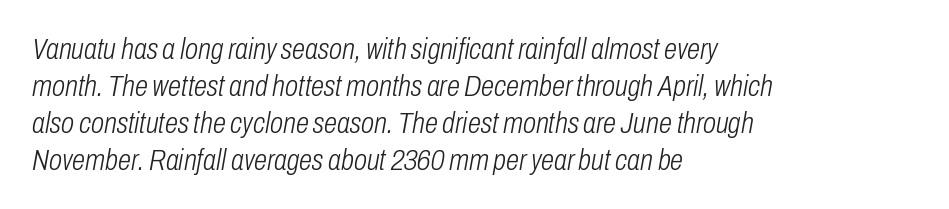
This sample uses an oblique cut, with every glyph tilted off the vertical. Is the letter spacing exaggerated? No — it looks like the ordinary default. Here the designer chose a conventional face with non-uniform glyph widths. The compositor pushed each line to the left boundary. Counters stay open thanks to moderate or lighter strokes. Only glyphs here, with clear space below each row.
